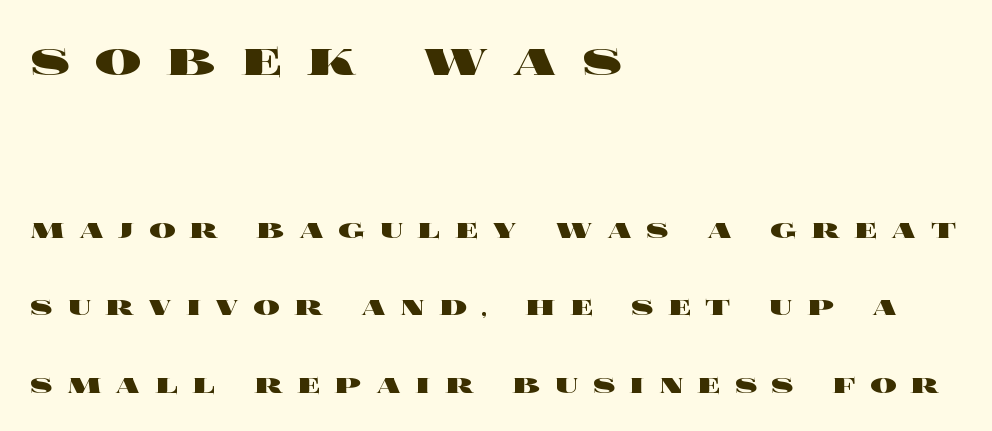
Q: Is the text bold? A: Yes.
Q: Is the text italic (slanted)? A: No, it is upright.
Q: Is the text underlined? A: No.
Q: How is the paragraph aligned? A: Left-aligned.
Q: Is the spacing between letters normal or unusually wide? A: Unusually wide.
Q: Is the spacing between lines tight, normal or loose? A: Loose.
Q: Which block of text is set in a larger size, the first (top) or the second (bottom)? A: The first (top) one.
Q: Width (condensed, normal, or wide)? A: Wide.
Q: x-height? A: Large.
Q: Monospaced? A: No.
